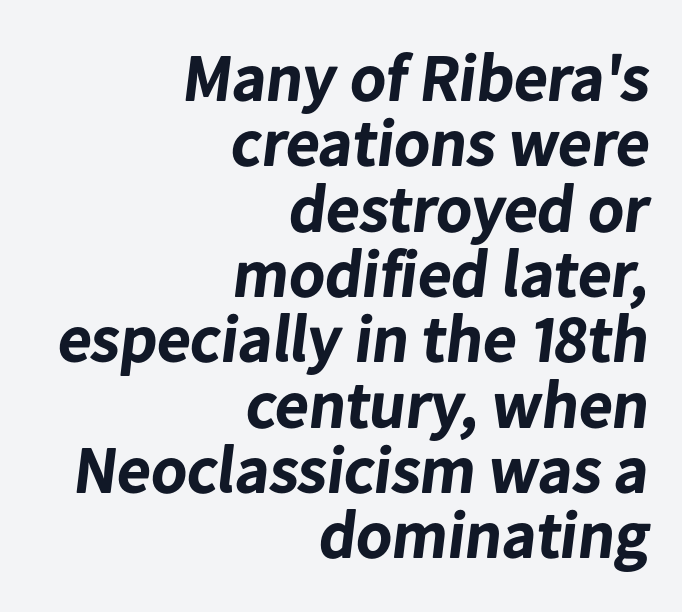
Q: Is the text bold? A: Yes.
Q: Is the typeface a serif or a sans-serif typeface? A: Sans-serif.
Q: Is the text underlined? A: No.
Q: How is the paragraph aligned? A: Right-aligned.
Q: Is the spacing between letters normal or unusually wide? A: Normal.
Q: Is the spacing between lines tight, normal or loose? A: Tight.
Q: Width (condensed, normal, or wide)? A: Normal.
Q: Stroke contrast? A: Low.
Q: x-height? A: Medium.
Q: Monospaced? A: No.
